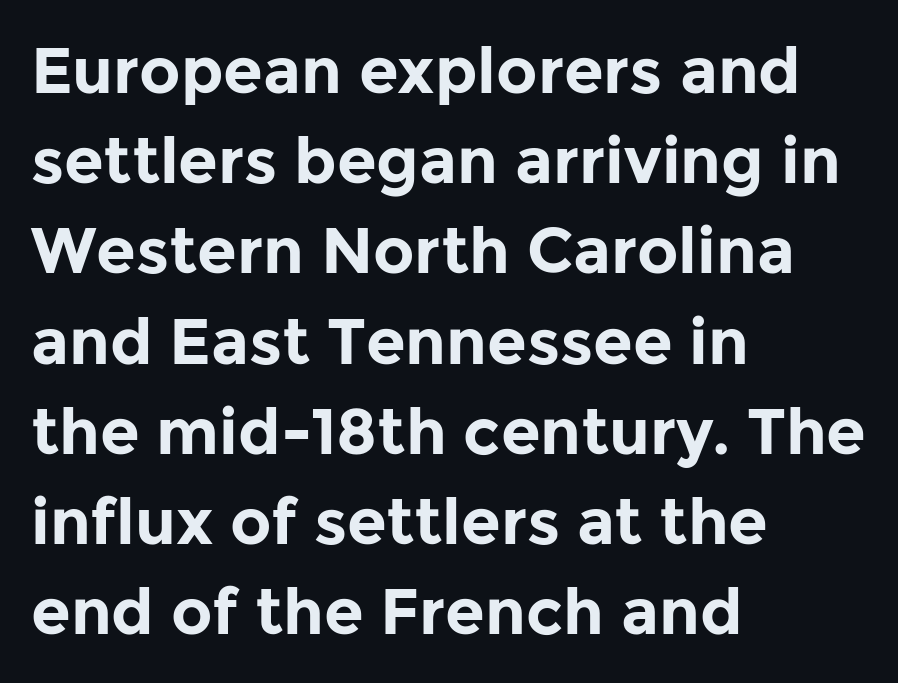
The image shows 64 px bold sans-serif type, upright; set left-aligned, normal line spacing (1.41x), normal letter spacing, not underlined; low stroke contrast and a medium x-height.
